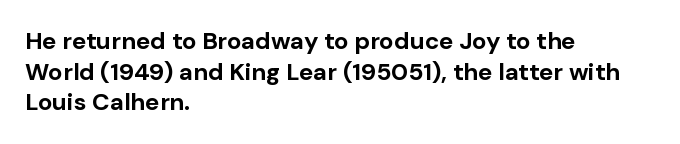
The image shows 24 px bold type, upright; set left-aligned, normal line spacing (1.28x), normal letter spacing, not underlined.
